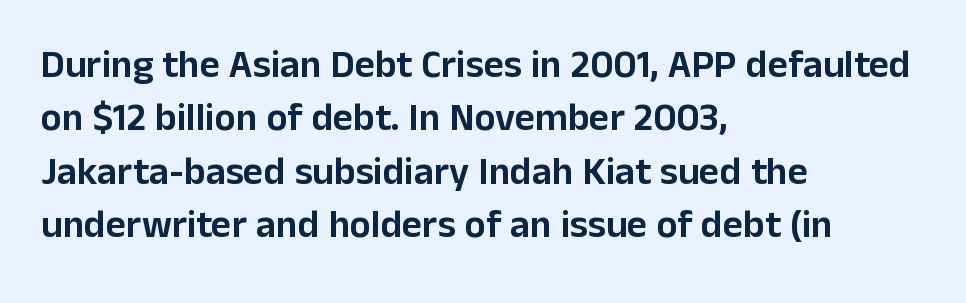
Rows of type keep a routine distance in the vertical direction. The paragraph has a hard left edge and a soft right edge. Classification — sans serif. Upright lettering throughout. Each letter keeps its own natural width here, so spacing adapts to shape.
